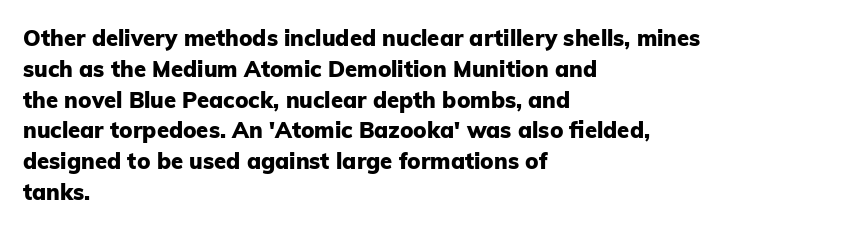
The image shows 22 px bold type, upright; set left-aligned, normal line spacing (1.4x), normal letter spacing, not underlined.
